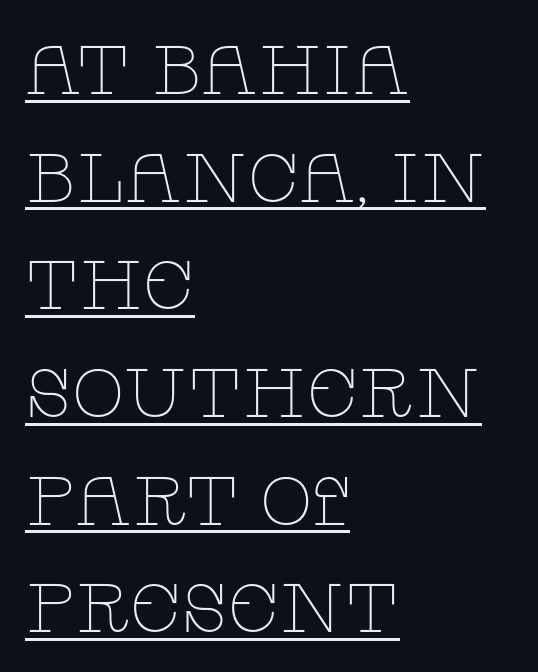
The image shows 69 px thin, wide serif type, upright; set left-aligned, normal line spacing (1.56x), normal letter spacing, underlined; low stroke contrast and a large x-height.
